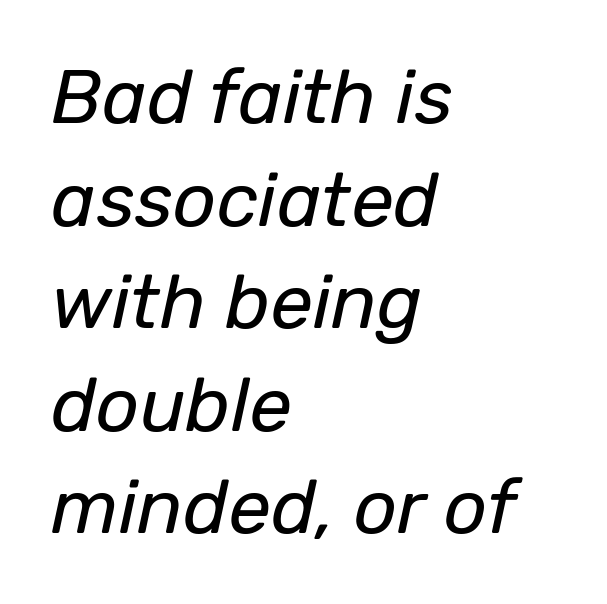
{"italic": "yes", "lean": "right", "slant_degrees": 12, "bold": "no", "weight": "regular", "width": "normal", "stroke_contrast": "low", "x_height": "medium", "monospaced": "no", "underline": "no", "align": "left", "line_spacing": "normal", "line_spacing_ratio": 1.35, "letter_spacing": "normal", "letter_spacing_em": 0.0, "glyph_px": 76}
